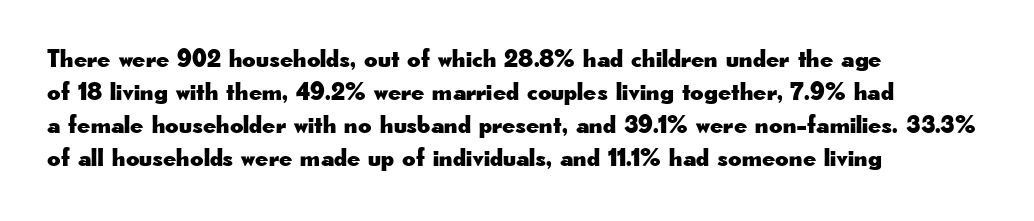
Q: Is the text italic (slanted)? A: No, it is upright.
Q: Is the text underlined? A: No.
Q: How is the paragraph aligned? A: Left-aligned.
Q: Is the spacing between letters normal or unusually wide? A: Normal.
Q: Is the spacing between lines tight, normal or loose? A: Normal.
